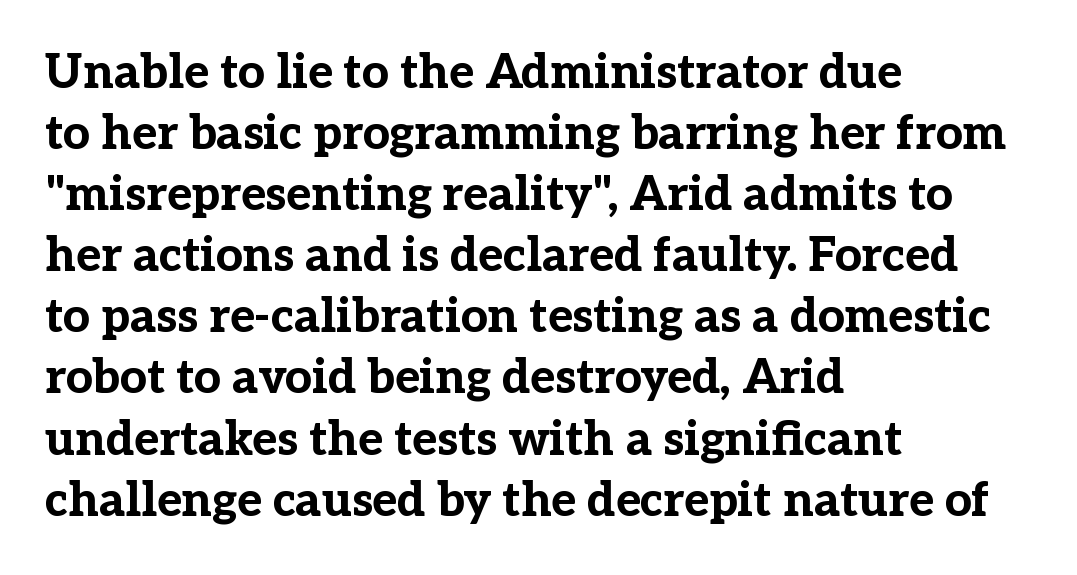
Q: Is the text bold? A: Yes.
Q: Is the text italic (slanted)? A: No, it is upright.
Q: Is the typeface a serif or a sans-serif typeface? A: Serif.
Q: Is the text underlined? A: No.
Q: How is the paragraph aligned? A: Left-aligned.
Q: Is the spacing between letters normal or unusually wide? A: Normal.
Q: Is the spacing between lines tight, normal or loose? A: Normal.
Q: Width (condensed, normal, or wide)? A: Normal.
Q: Stroke contrast? A: Low.
Q: x-height? A: Medium.
Q: Monospaced? A: No.
